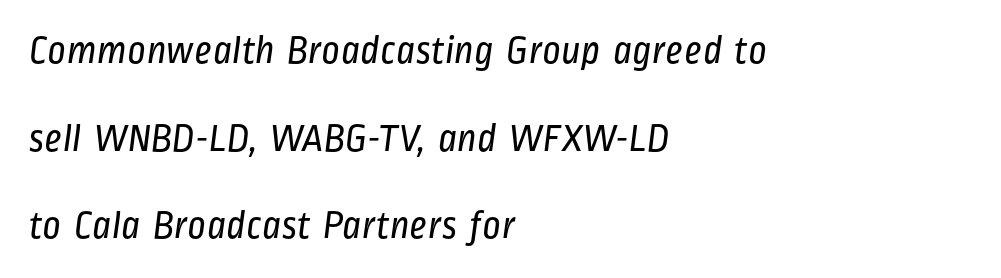
The image shows 40 px regular-weight, condensed sans-serif type; set left-aligned, loose line spacing (2.19x), normal letter spacing, not underlined; low stroke contrast and a medium x-height.
